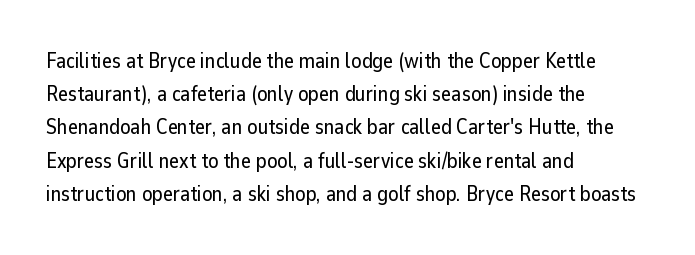
Q: Is the text italic (slanted)? A: No, it is upright.
Q: Is the text underlined? A: No.
Q: How is the paragraph aligned? A: Left-aligned.
Q: Is the spacing between letters normal or unusually wide? A: Normal.
Q: Is the spacing between lines tight, normal or loose? A: Normal.
